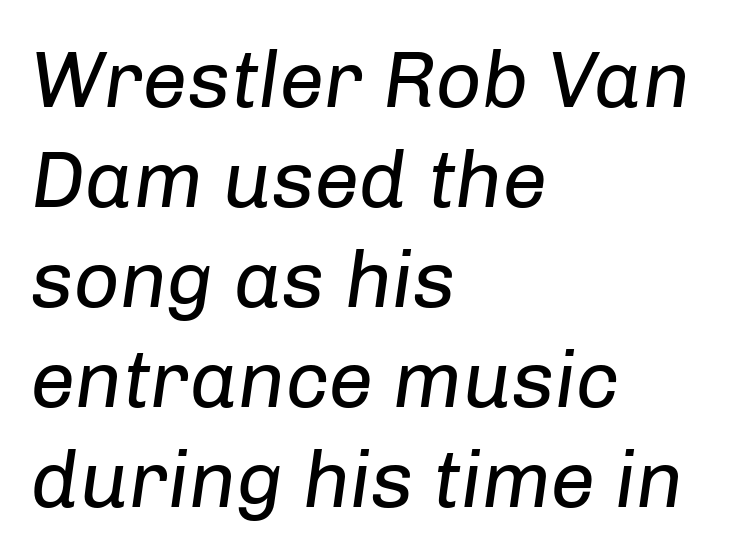
Q: Is the text bold? A: No.
Q: Is the text italic (slanted)? A: Yes, it leans right by about 8 degrees.
Q: Is the text underlined? A: No.
Q: How is the paragraph aligned? A: Left-aligned.
Q: Is the spacing between letters normal or unusually wide? A: Normal.
Q: Is the spacing between lines tight, normal or loose? A: Normal.
Q: Width (condensed, normal, or wide)? A: Normal.
Q: Stroke contrast? A: Low.
Q: x-height? A: Medium.
Q: Monospaced? A: No.
